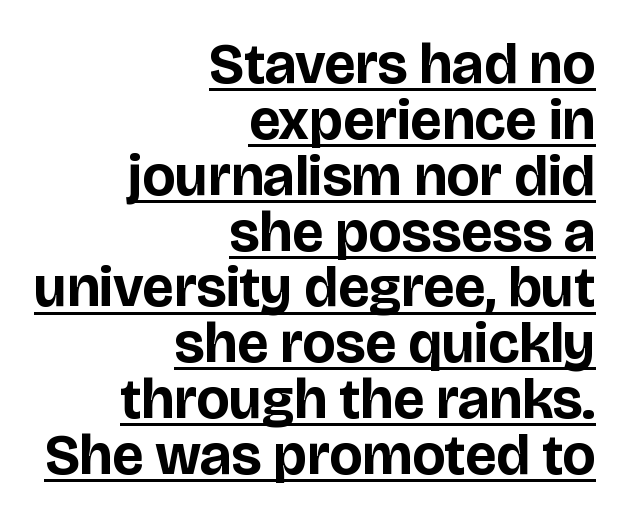
{"serif": "no", "italic": "no", "bold": "yes", "weight": "bold", "width": "normal", "stroke_contrast": "low", "x_height": "large", "monospaced": "no", "underline": "yes", "align": "right", "line_spacing": "tight", "line_spacing_ratio": 0.98, "letter_spacing": "normal", "letter_spacing_em": 0.0, "glyph_px": 57}
